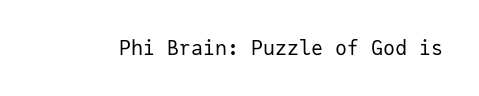
{"italic": "no", "bold": "no", "underline": "no", "letter_spacing": "normal", "letter_spacing_em": 0.0, "glyph_px": 20}
